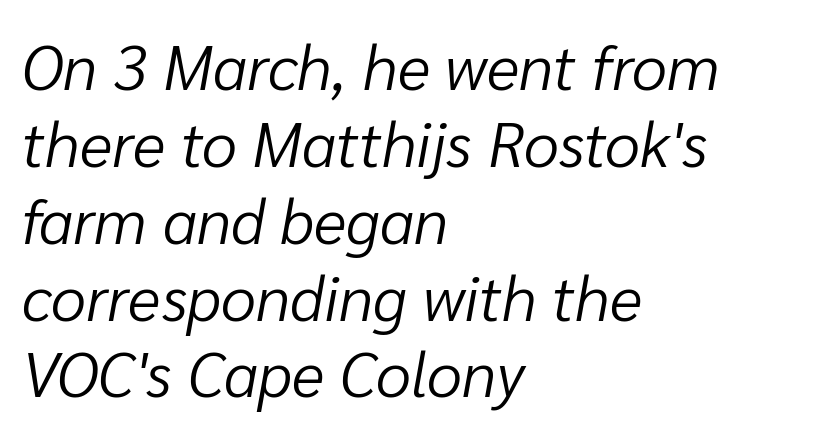
The image shows 63 px light type, italic (leaning right); set left-aligned, line spacing 1.22x, normal letter spacing, not underlined; low stroke contrast and a medium x-height.
